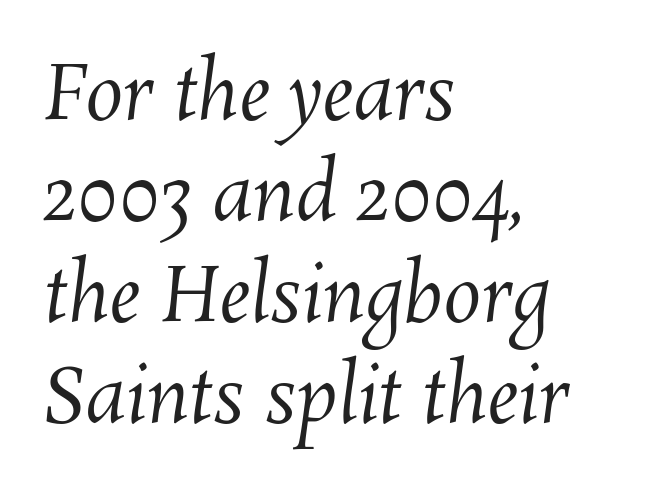
The image shows 76 px regular-weight type; set left-aligned, normal line spacing (1.33x), normal letter spacing, not underlined; medium stroke contrast and a medium x-height.
